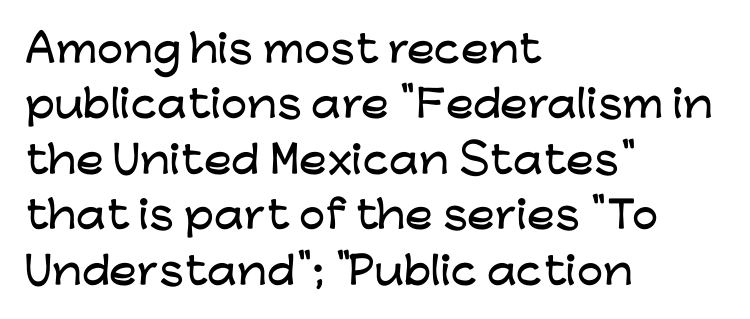
Q: Is the text italic (slanted)? A: No, it is upright.
Q: Is the typeface a serif or a sans-serif typeface? A: Sans-serif.
Q: Is the text underlined? A: No.
Q: How is the paragraph aligned? A: Left-aligned.
Q: Is the spacing between letters normal or unusually wide? A: Normal.
Q: Is the spacing between lines tight, normal or loose? A: Normal.
Q: Width (condensed, normal, or wide)? A: Wide.
Q: Stroke contrast? A: Low.
Q: x-height? A: Medium.
Q: Monospaced? A: No.
